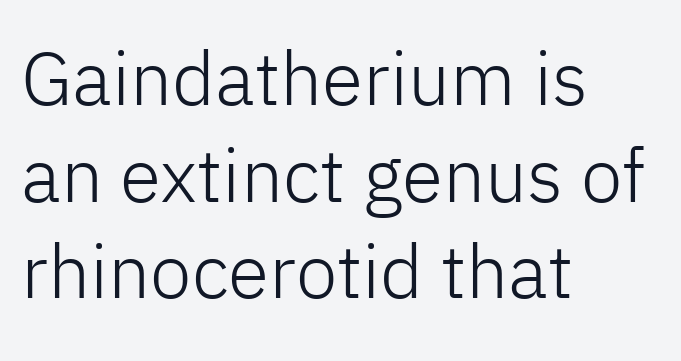
Q: Is the text bold? A: No.
Q: Is the text italic (slanted)? A: No, it is upright.
Q: Is the typeface a serif or a sans-serif typeface? A: Sans-serif.
Q: Is the text underlined? A: No.
Q: How is the paragraph aligned? A: Left-aligned.
Q: Is the spacing between letters normal or unusually wide? A: Normal.
Q: Is the spacing between lines tight, normal or loose? A: Normal.
Q: Width (condensed, normal, or wide)? A: Normal.
Q: Stroke contrast? A: Low.
Q: x-height? A: Medium.
Q: Monospaced? A: No.
